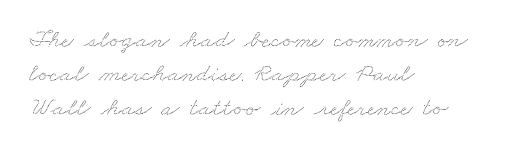
The horizontal fit of the characters is conventional and even. Visually the block forms a straight wall on the left and a jagged coastline on the right. The baseline area is clear. Vertically, the passage feels balanced, rows spaced as you'd expect.
